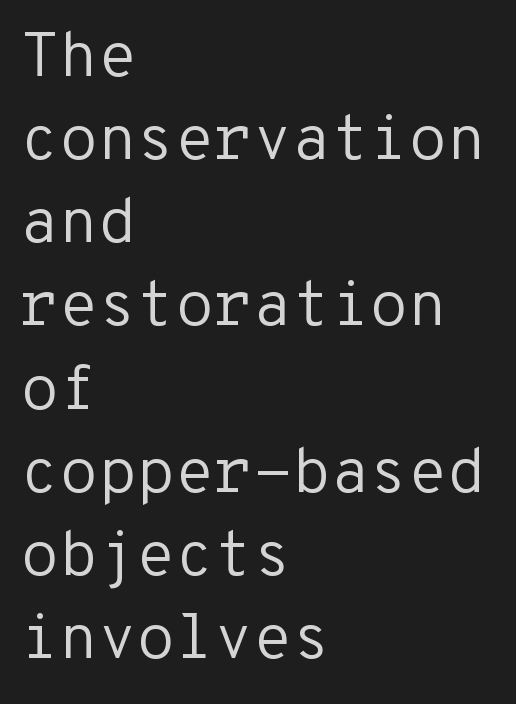
The image shows 63 px regular-weight sans-serif type, upright, monospaced; set left-aligned, normal line spacing (1.32x), normal letter spacing, not underlined; low stroke contrast and a medium x-height.
